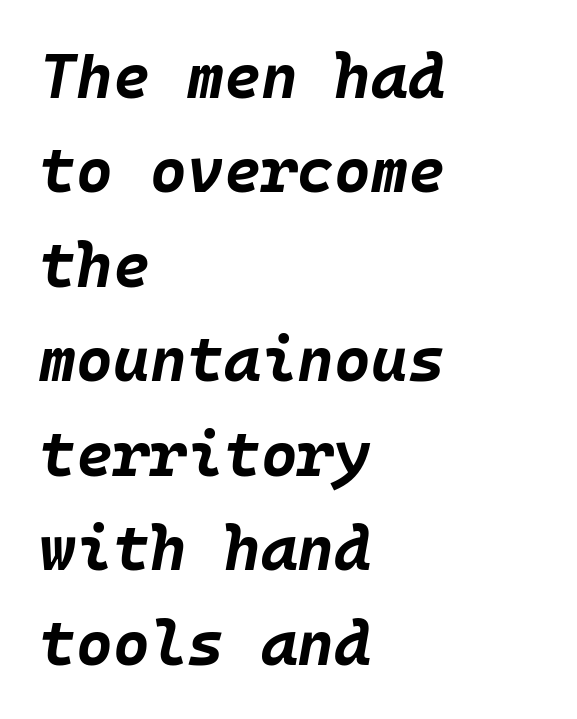
Its strokes are broad and dark, the hallmark of bold type. The strip under each line holds only bare page. What stands out about the letter spacing? Nothing — it is the standard amount. Regular leading. Line beginnings align vertically; line endings do not. If you drew a line through each stem, it would be angled.
